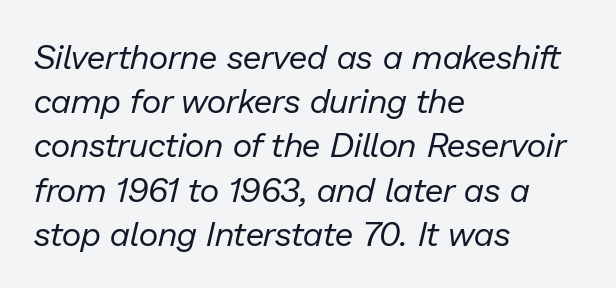
The image shows 34 px regular-weight type, italic (leaning right); set left-aligned, normal line spacing (1.3x), normal letter spacing, not underlined; low stroke contrast and a medium x-height.
